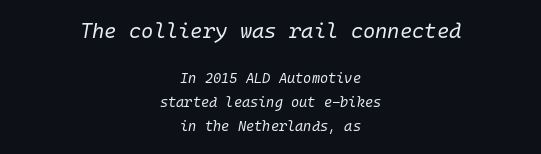
{"italic": "yes", "lean": "right", "slant_degrees": 10, "bold": "no", "underline": "no", "align": "center", "line_spacing": "normal", "line_spacing_ratio": 1.7, "letter_spacing": "normal", "letter_spacing_em": 0.0, "larger_block": "first", "size_ratio": 1.5, "glyph_px": 21}
